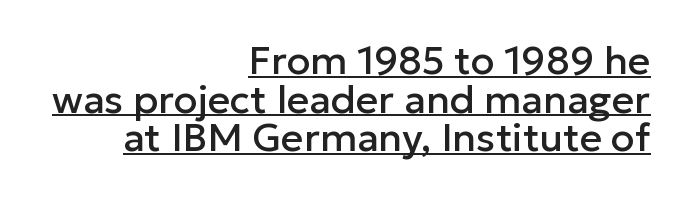
Notice how the stems are strictly vertical — no italics here. Nobody touched the tracking dial on this one. Very little white space separates one row of letters from the next. Typeset ragged left — the right edge is the straight one. Regarding serifs, this sample does without them. These lines are rendered in a variable-pitch font.
